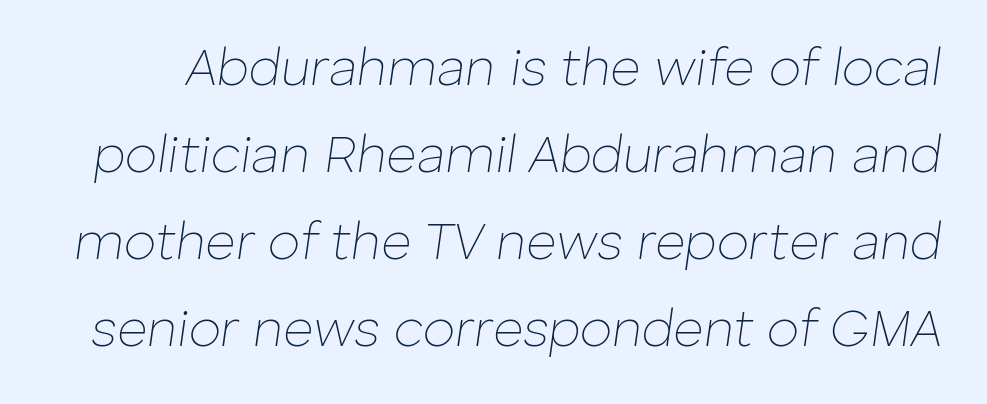
Q: Is the text bold? A: No.
Q: Is the text italic (slanted)? A: Yes, it leans right by about 8 degrees.
Q: Is the text underlined? A: No.
Q: Is the spacing between letters normal or unusually wide? A: Normal.
Q: Is the spacing between lines tight, normal or loose? A: Normal.
Q: Width (condensed, normal, or wide)? A: Normal.
Q: Stroke contrast? A: Low.
Q: x-height? A: Medium.
Q: Monospaced? A: No.
